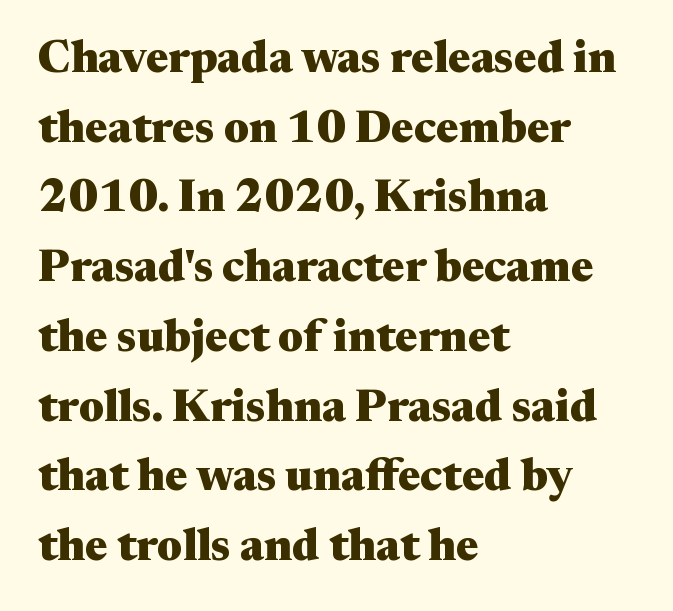
Q: Is the text bold? A: Yes.
Q: Is the text italic (slanted)? A: No, it is upright.
Q: Is the typeface a serif or a sans-serif typeface? A: Serif.
Q: Is the text underlined? A: No.
Q: How is the paragraph aligned? A: Left-aligned.
Q: Is the spacing between letters normal or unusually wide? A: Normal.
Q: Is the spacing between lines tight, normal or loose? A: Normal.
Q: Width (condensed, normal, or wide)? A: Wide.
Q: Stroke contrast? A: Medium.
Q: x-height? A: Medium.
Q: Monospaced? A: No.
